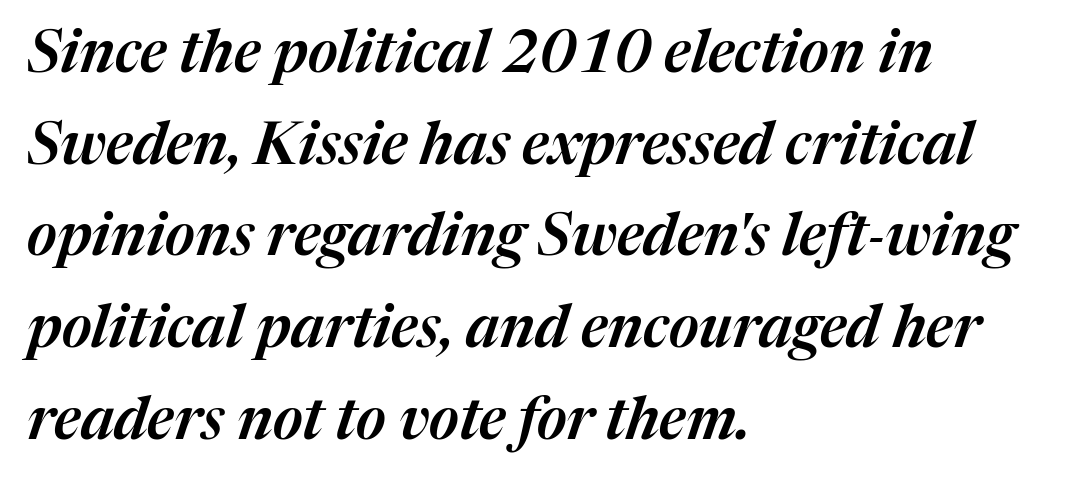
The image shows 58 px text type, italic (leaning right); set left-aligned, normal line spacing (1.58x), normal letter spacing, not underlined; medium stroke contrast and a medium x-height.
